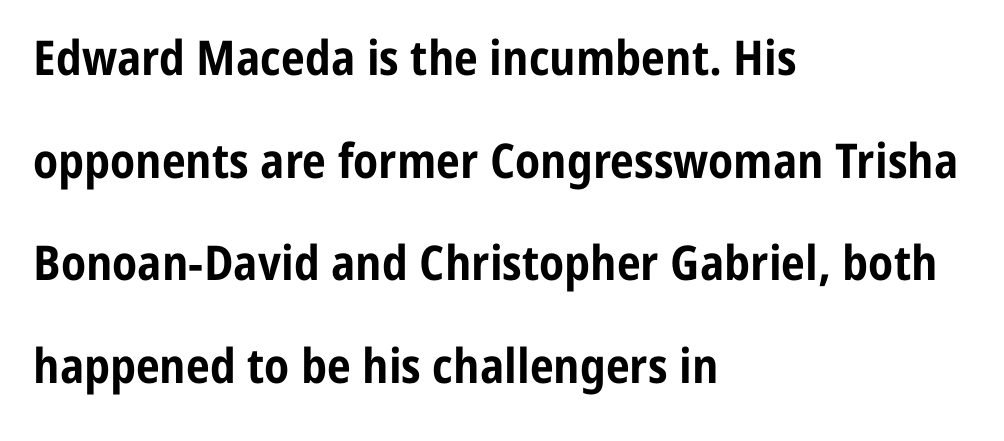
The image shows 48 px bold, condensed sans-serif type, upright; set left-aligned, loose line spacing (2.14x), normal letter spacing, not underlined; low stroke contrast and a medium x-height.
